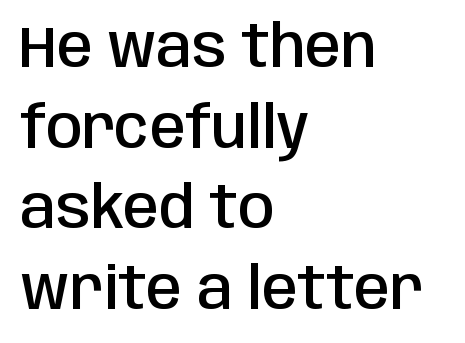
Serif or sans? Sans — the stroke terminals are bare. The glyphs are unaccompanied by any horizontal stroke below them. Is the type bold? Partly — it's a semibold, heavier than regular but not fully bold. Character widths vary here, with narrow letters taking less room than wide ones. Posture: vertical. Rows of type keep a routine distance in the vertical direction.
